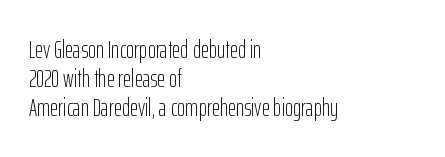
The image shows 25 px text type, upright; set left-aligned, line spacing 1.17x, normal letter spacing, not underlined.
